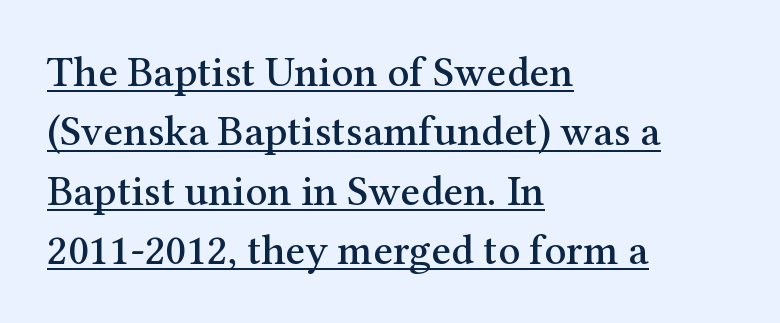
The rendered words wear a rule along their underside. Designer's note — italics off, roman on. One glance says typical: line gaps are just what's usual. Does the type have serifs? Yes, each stem ends in a small foot. In terms of letterspacing, this is plain default setting.
